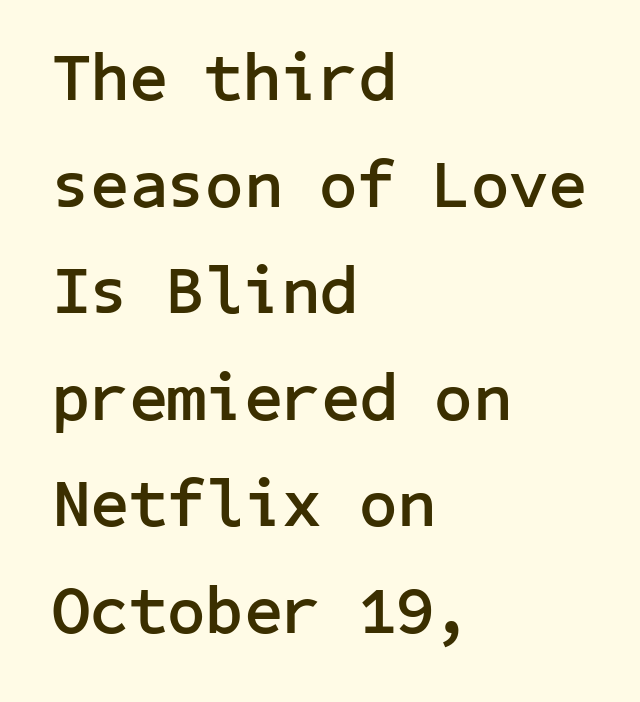
Q: Is the text bold? A: Yes.
Q: Is the text italic (slanted)? A: No, it is upright.
Q: Is the typeface a serif or a sans-serif typeface? A: Sans-serif.
Q: Is the text underlined? A: No.
Q: How is the paragraph aligned? A: Left-aligned.
Q: Is the spacing between letters normal or unusually wide? A: Normal.
Q: Is the spacing between lines tight, normal or loose? A: Normal.
Q: Width (condensed, normal, or wide)? A: Normal.
Q: Stroke contrast? A: Low.
Q: x-height? A: Medium.
